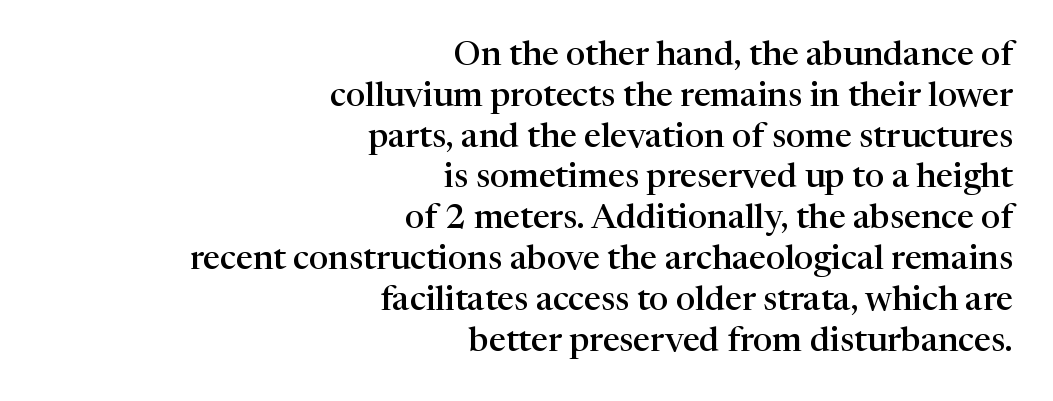
The face used here is proportionally spaced, like ordinary book or web type. Teacher's note: observe the even right margin — that is flush-right alignment. Posture: straight, roman, zero tilt. These lines are composed in type with serifs.
